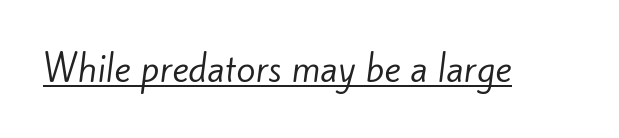
{"serif": "no", "bold": "no", "weight": "regular", "width": "normal", "stroke_contrast": "low", "x_height": "small", "monospaced": "no", "underline": "yes", "letter_spacing": "normal", "letter_spacing_em": 0.0, "glyph_px": 35}
